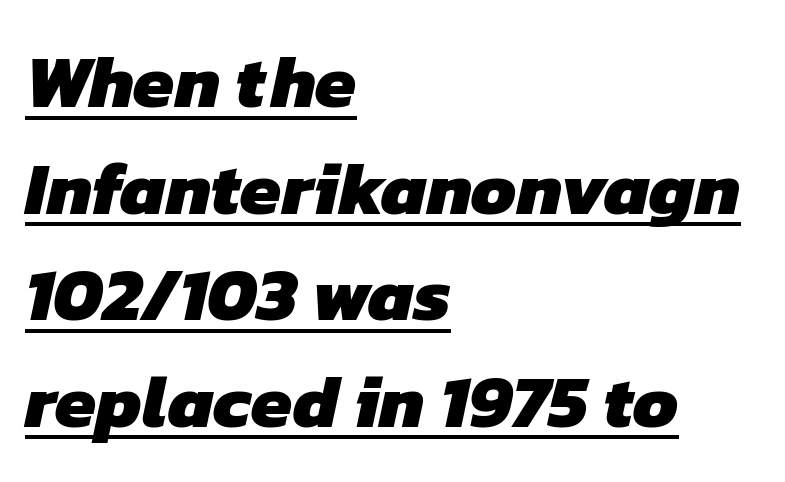
The image shows 74 px heavy sans-serif type; set left-aligned, normal line spacing (1.44x), normal letter spacing, underlined; low stroke contrast and a medium x-height.
